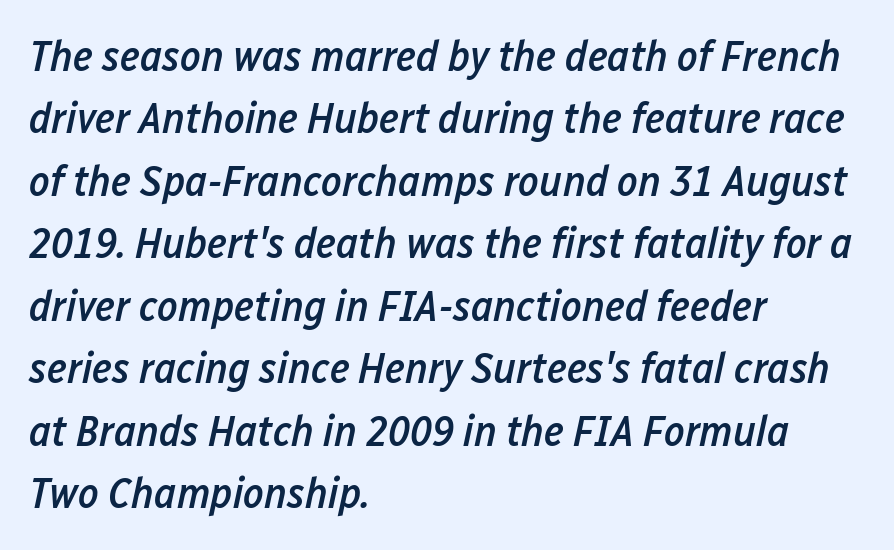
{"italic": "yes", "lean": "right", "slant_degrees": 12, "bold": "semi", "weight": "semibold", "width": "condensed", "stroke_contrast": "low", "x_height": "medium", "monospaced": "no", "underline": "no", "align": "left", "line_spacing": "normal", "line_spacing_ratio": 1.42, "letter_spacing": "normal", "letter_spacing_em": 0.0, "glyph_px": 44}
